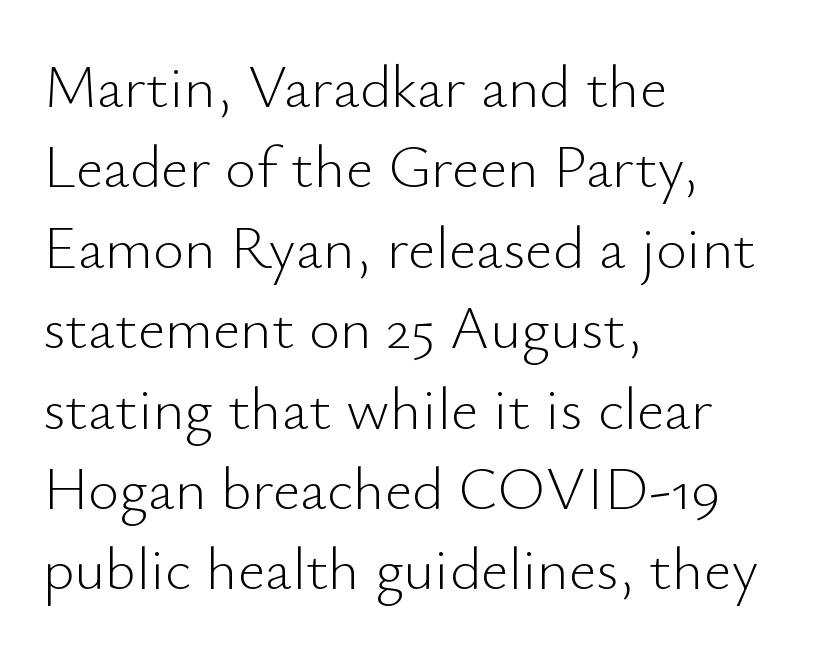
Does the copy run flush right? No — it runs flush left. Italic? Not at all — the glyphs are vertical. Clear beneath every line of the passage. A quiet, ordinary-to-light weight characterises the typeface.
